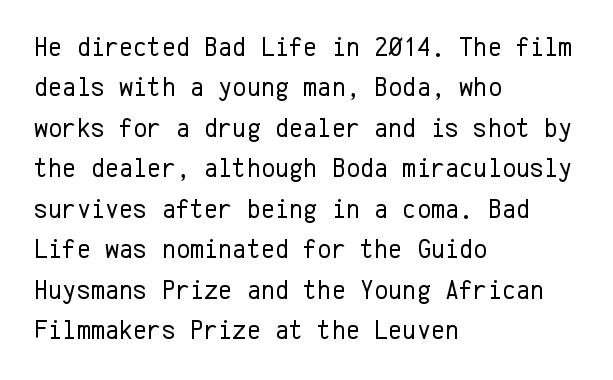
The image shows 27 px text type, upright; set left-aligned, normal line spacing (1.5x), normal letter spacing, not underlined.
